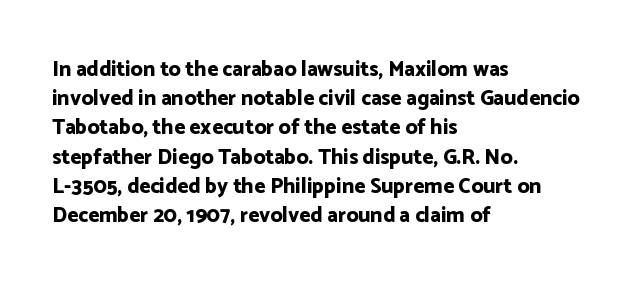
When letters stand straight like this, we call the style roman or upright. Line starts are locked; line ends wander. Quick note: underline off. Words appear dense and cohesive because spacing is normal. A normal amount of white space separates one row of letters from the next.
